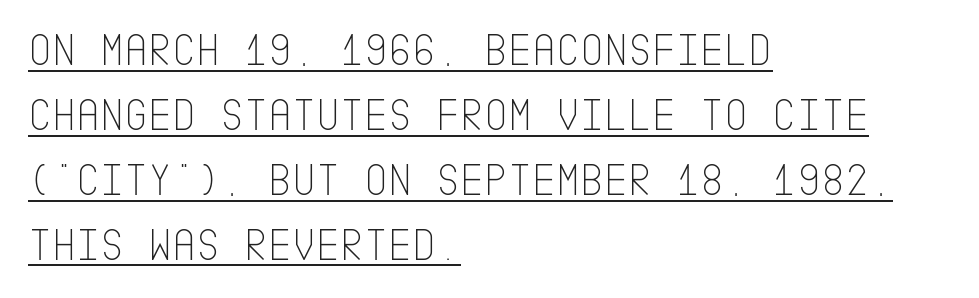
The image shows 46 px thin, condensed sans-serif type, upright; set left-aligned, normal line spacing (1.41x), normal letter spacing, underlined; low stroke contrast and a large x-height.
